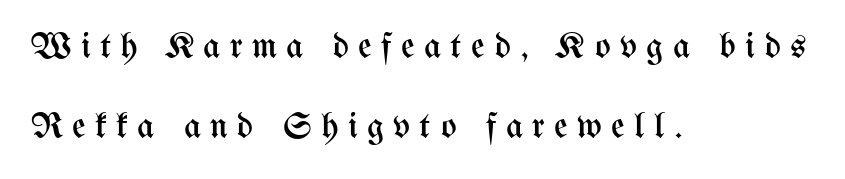
The image shows 37 px regular-weight, condensed type, upright; set left-aligned, loose line spacing (2.15x), unusually wide letter spacing (+0.25 em), not underlined; medium stroke contrast and a medium x-height.
